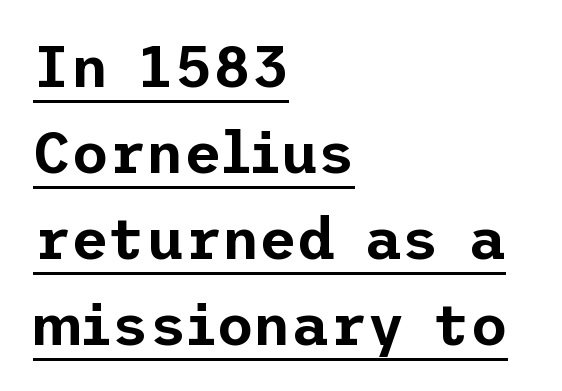
{"serif": "no", "italic": "no", "width": "normal", "stroke_contrast": "low", "x_height": "medium", "underline": "yes", "align": "left", "line_spacing": "normal", "line_spacing_ratio": 1.48, "letter_spacing": "normal", "letter_spacing_em": 0.0, "glyph_px": 58}
